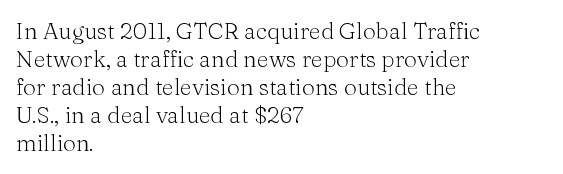
Q: Is the text bold? A: No.
Q: Is the text italic (slanted)? A: No, it is upright.
Q: Is the text underlined? A: No.
Q: How is the paragraph aligned? A: Left-aligned.
Q: Is the spacing between letters normal or unusually wide? A: Normal.
